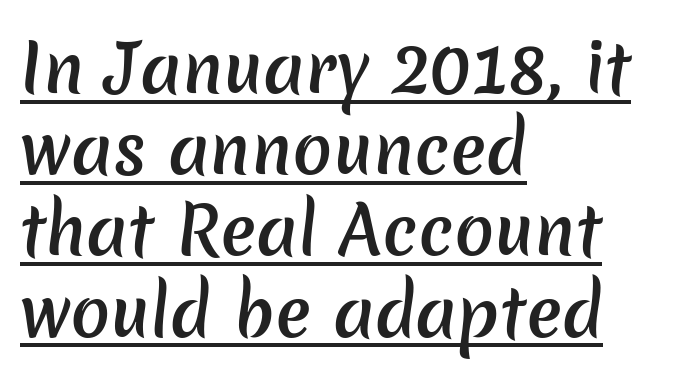
Q: Is the text bold? A: Semi-bold.
Q: Is the typeface a serif or a sans-serif typeface? A: Sans-serif.
Q: Is the text underlined? A: Yes.
Q: How is the paragraph aligned? A: Left-aligned.
Q: Is the spacing between letters normal or unusually wide? A: Normal.
Q: Width (condensed, normal, or wide)? A: Normal.
Q: Stroke contrast? A: Low.
Q: x-height? A: Medium.
Q: Monospaced? A: No.
